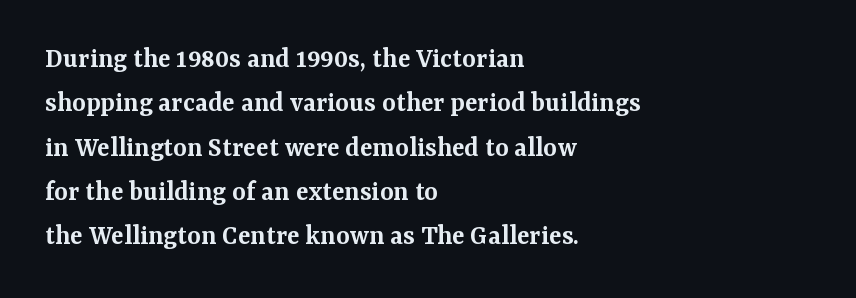
The image shows 29 px semibold serif type, upright; set left-aligned, normal line spacing (1.53x), normal letter spacing, not underlined; medium stroke contrast and a medium x-height.
